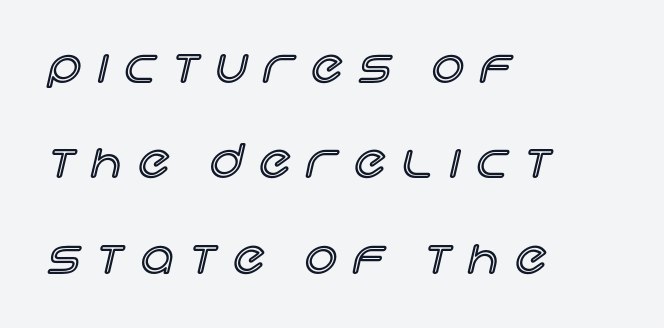
{"width": "normal", "x_height": "large", "monospaced": "no", "underline": "no", "align": "left", "line_spacing": "loose", "line_spacing_ratio": 2.12, "letter_spacing": "wide", "letter_spacing_em": 0.38, "glyph_px": 45}
